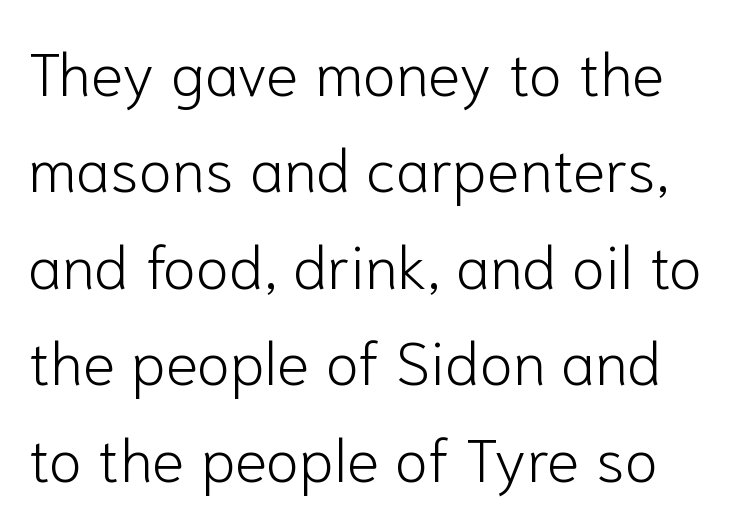
Characters follow at the spacing the type designer built in. Each letter's strokes conclude bluntly, with no projecting serifs. The rows are spaced the way most documents space them. Does the lettering tilt? It doesn't — this is upright. Weight class: somewhere from thin through regular. The gap between lines stays unmarked.
